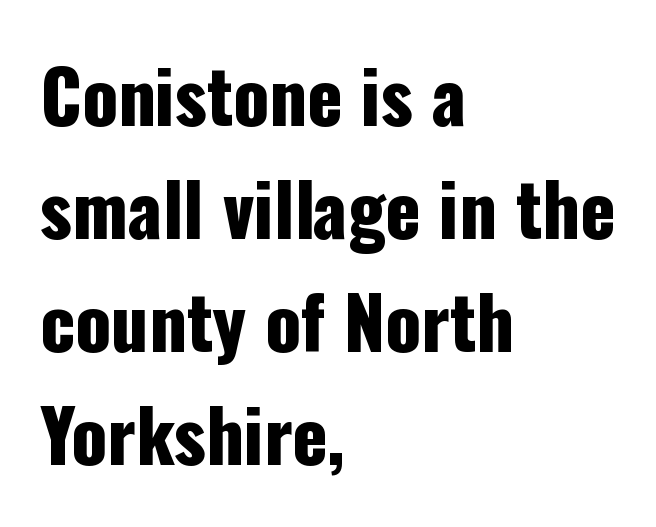
The image shows 72 px condensed sans-serif type, upright; set left-aligned, normal line spacing (1.57x), normal letter spacing, not underlined; low stroke contrast and a medium x-height.
